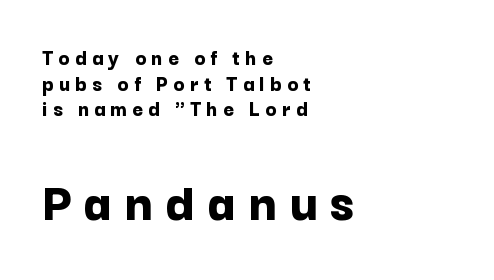
Q: Is the text bold? A: Yes.
Q: Is the text italic (slanted)? A: No, it is upright.
Q: Is the typeface a serif or a sans-serif typeface? A: Sans-serif.
Q: Is the text underlined? A: No.
Q: How is the paragraph aligned? A: Left-aligned.
Q: Is the spacing between letters normal or unusually wide? A: Unusually wide.
Q: Is the spacing between lines tight, normal or loose? A: Tight.
Q: Which block of text is set in a larger size, the first (top) or the second (bottom)? A: The second (bottom) one.
Q: Width (condensed, normal, or wide)? A: Normal.
Q: Stroke contrast? A: Low.
Q: x-height? A: Medium.
Q: Monospaced? A: No.
